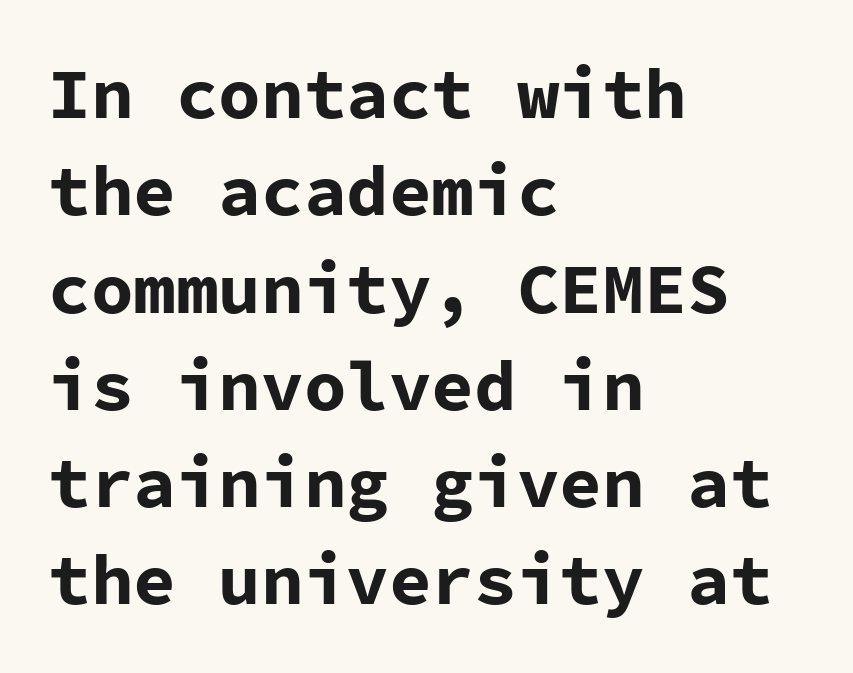
{"serif": "no", "italic": "no", "bold": "yes", "weight": "bold", "width": "normal", "stroke_contrast": "low", "x_height": "medium", "monospaced": "yes", "underline": "no", "align": "left", "line_spacing": "normal", "line_spacing_ratio": 1.37, "letter_spacing": "normal", "letter_spacing_em": 0.0, "glyph_px": 71}
